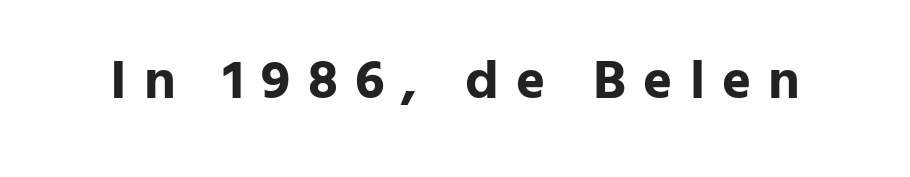
The image shows 55 px bold sans-serif type, upright; set unusually wide letter spacing (+0.31 em), not underlined; low stroke contrast and a medium x-height.
